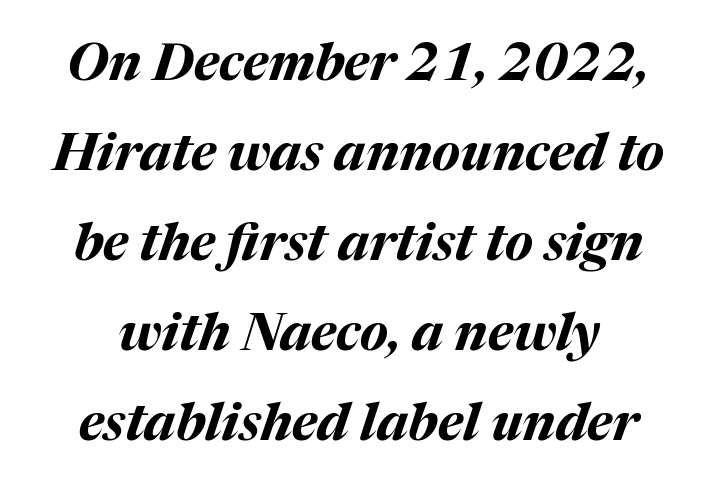
{"italic": "yes", "lean": "right", "slant_degrees": 17, "bold": "yes", "weight": "bold", "width": "normal", "stroke_contrast": "medium", "x_height": "medium", "monospaced": "no", "underline": "no", "line_spacing_ratio": 1.73, "letter_spacing": "normal", "letter_spacing_em": 0.0, "glyph_px": 52}
